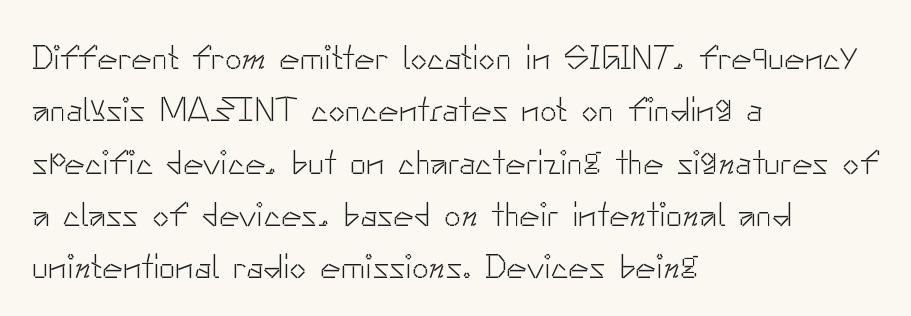
Q: Is the text bold? A: No.
Q: Is the text italic (slanted)? A: No, it is upright.
Q: Is the typeface a serif or a sans-serif typeface? A: Sans-serif.
Q: Is the text underlined? A: No.
Q: How is the paragraph aligned? A: Left-aligned.
Q: Is the spacing between letters normal or unusually wide? A: Normal.
Q: Is the spacing between lines tight, normal or loose? A: Normal.
Q: Width (condensed, normal, or wide)? A: Normal.
Q: Stroke contrast? A: Low.
Q: x-height? A: Small.
Q: Monospaced? A: No.
